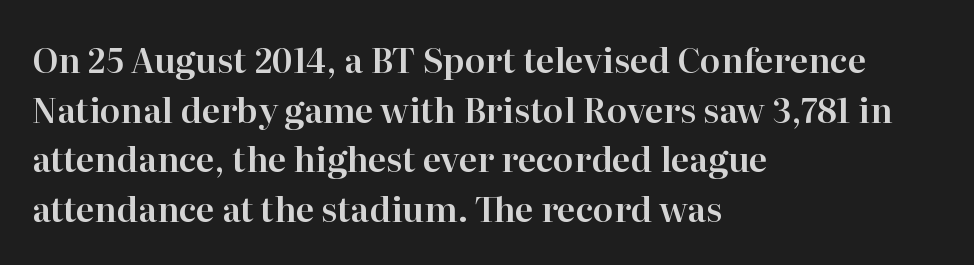
{"serif": "yes", "italic": "no", "width": "normal", "stroke_contrast": "high", "x_height": "medium", "monospaced": "no", "underline": "no", "align": "left", "line_spacing": "normal", "line_spacing_ratio": 1.46, "letter_spacing": "normal", "letter_spacing_em": 0.0, "glyph_px": 34}
